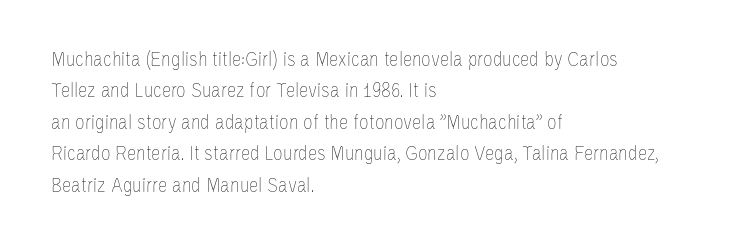
Each row of text sits above clean, open space. Italic? Not at all — the glyphs are vertical. Typeset ragged right — the left edge is the straight one. Each word holds together tightly as a unit, with standard inter-letter gaps. Interline gaps are of average width in this sample.
